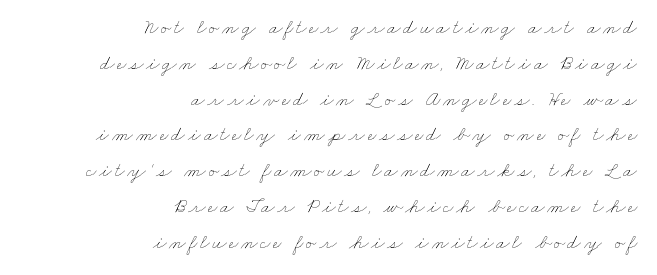
The image shows 20 px text type; set right-aligned, line spacing 1.79x, not underlined.
